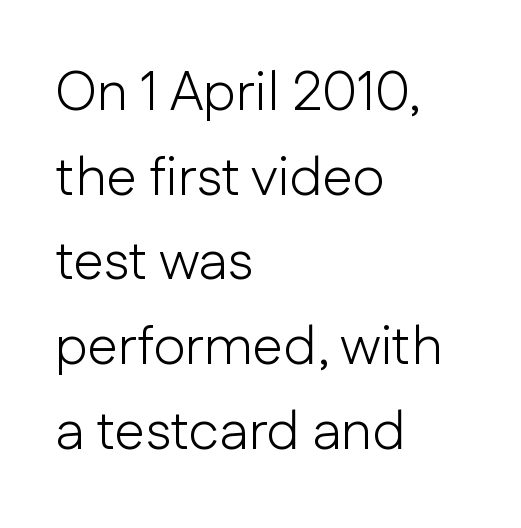
The designer went with a sans here, leaving each stem footless. Compared with typical body copy, the letter spacing here is the same. Has an underline been added? It has not. Vertically, the passage feels balanced, rows spaced as you'd expect. Ordinary non-slanted type is in use.
